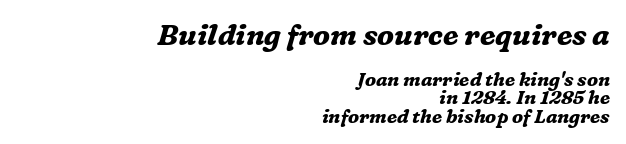
{"serif": "yes", "italic": "yes", "lean": "right", "slant_degrees": 16, "bold": "yes", "weight": "bold", "width": "normal", "stroke_contrast": "medium", "x_height": "medium", "monospaced": "no", "underline": "no", "align": "right", "line_spacing": "tight", "line_spacing_ratio": 0.96, "letter_spacing": "normal", "letter_spacing_em": 0.0, "larger_block": "first", "size_ratio": 1.53, "glyph_px": 29}
